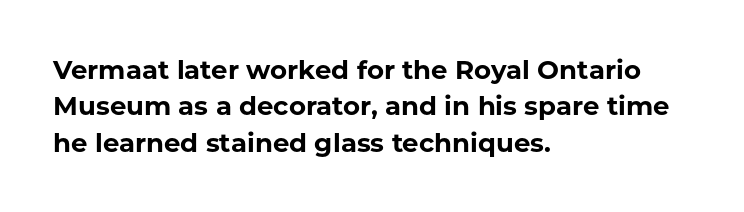
Q: Is the text bold? A: Yes.
Q: Is the text italic (slanted)? A: No, it is upright.
Q: Is the text underlined? A: No.
Q: How is the paragraph aligned? A: Left-aligned.
Q: Is the spacing between letters normal or unusually wide? A: Normal.
Q: Is the spacing between lines tight, normal or loose? A: Normal.
